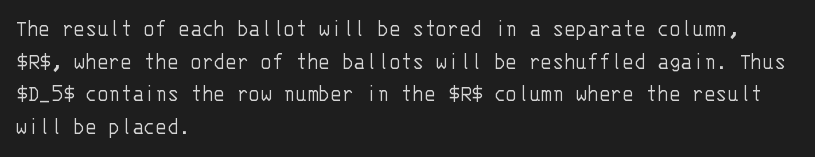
Plain, unruled lines of type. Ordinary non-slanted type is in use. Does extra space separate the letters? No, they use regular spacing. This is not heavy type; no bold has been used. These lines sit exactly where default settings would place them. Reading down the block, your eye returns to a fixed left position each line.
